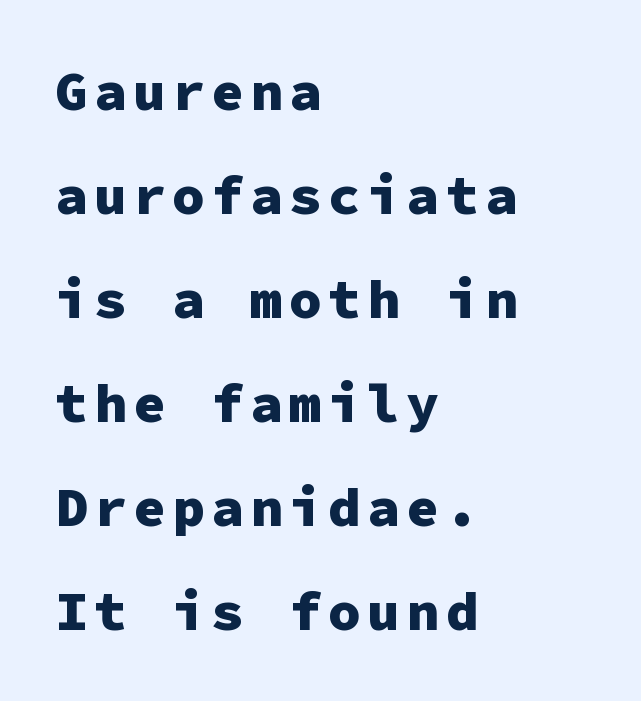
Each line starts at the same left margin while the right side varies. Thick stems and heavy bowls — unmistakably bold. What kind of face is this? One without serifs — a sans. A bare baseline throughout the passage.
